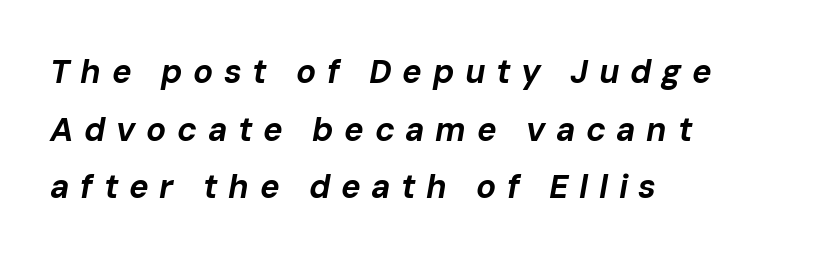
{"italic": "yes", "lean": "right", "slant_degrees": 10, "bold": "yes", "weight": "bold", "width": "normal", "stroke_contrast": "low", "x_height": "medium", "monospaced": "no", "underline": "no", "align": "left", "line_spacing_ratio": 1.75, "letter_spacing": "wide", "letter_spacing_em": 0.32, "glyph_px": 33}
